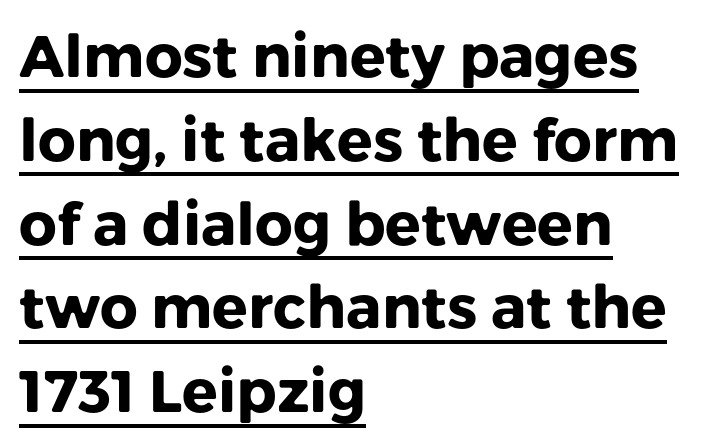
{"serif": "no", "italic": "no", "bold": "yes", "weight": "heavy", "width": "normal", "stroke_contrast": "low", "x_height": "medium", "monospaced": "no", "underline": "yes", "align": "left", "line_spacing": "normal", "line_spacing_ratio": 1.42, "letter_spacing": "normal", "letter_spacing_em": 0.0, "glyph_px": 59}
